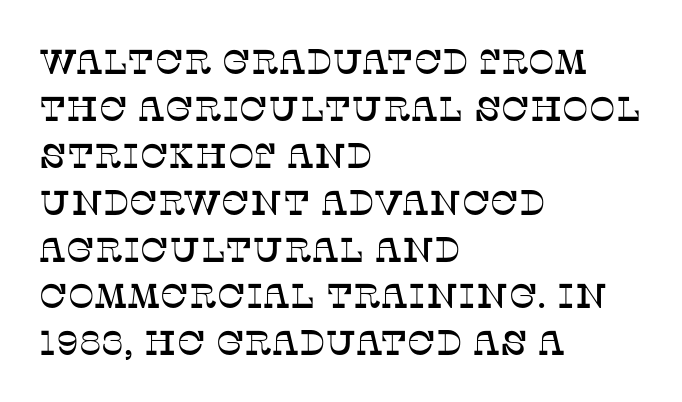
{"serif": "yes", "italic": "no", "width": "normal", "stroke_contrast": "low", "x_height": "large", "monospaced": "no", "underline": "no", "align": "left", "line_spacing": "normal", "line_spacing_ratio": 1.34, "letter_spacing": "normal", "letter_spacing_em": 0.0, "glyph_px": 35}
